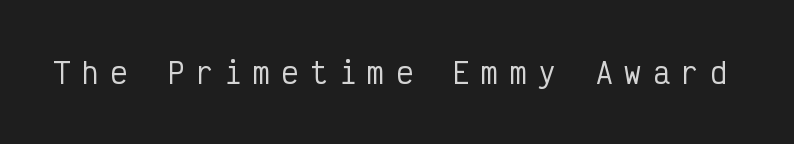
In terms of letterspacing, this is a distinctly airy, spread setting. The zone under the glyphs is completely vacant. The letters stand upright; this is a roman face. The letters carry no serifs — their stems end cleanly without finishing strokes. The letters march in equal steps, a hallmark of fixed-pitch type.
